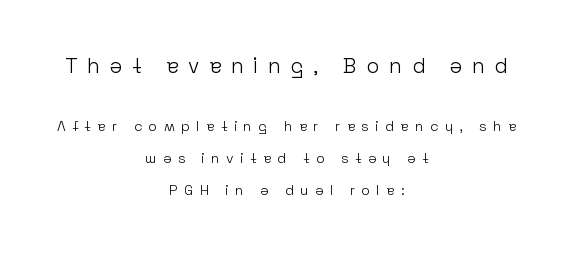
Letters have the restrained weight of plain body copy at most. The letters are spread apart with noticeably loose tracking. This sample is center-justified, so both line endings float freely. Lines of text with bare space underneath.
